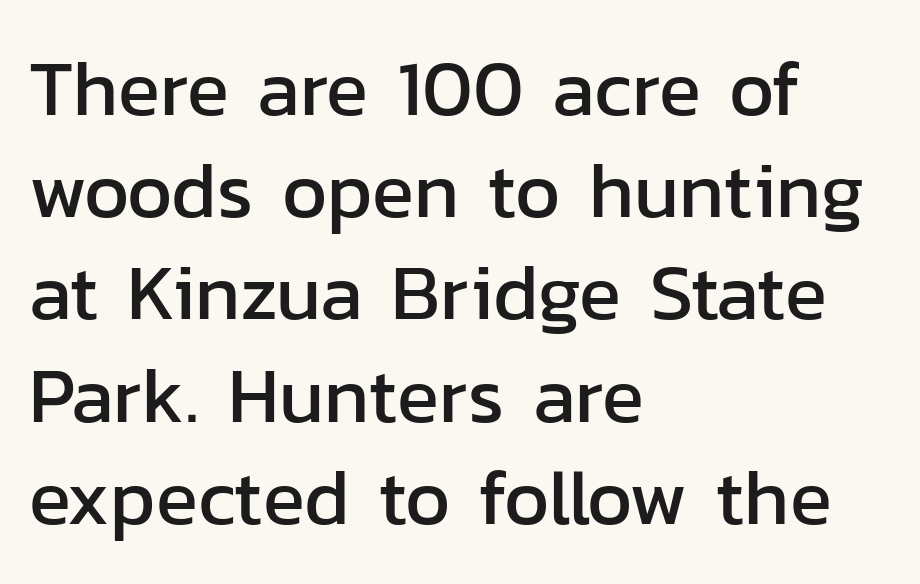
The image shows 78 px sans-serif type, upright; set left-aligned, normal line spacing (1.31x), normal letter spacing, not underlined; low stroke contrast and a medium x-height.
